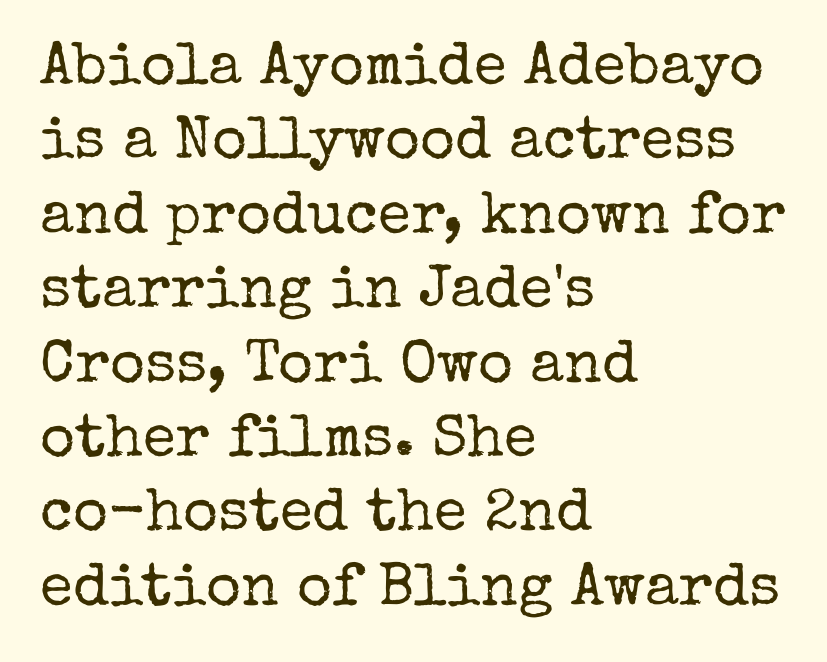
Is this a sans? No — the strokes have serifs. Letter spacing: default. Line starts are locked; line ends wander. Weight: not bold — regular or lighter. Nope, not italic — everything's standing straight.
